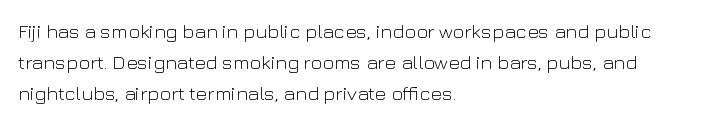
Q: Is the text bold? A: No.
Q: Is the text italic (slanted)? A: No, it is upright.
Q: Is the text underlined? A: No.
Q: How is the paragraph aligned? A: Left-aligned.
Q: Is the spacing between letters normal or unusually wide? A: Normal.
Q: Is the spacing between lines tight, normal or loose? A: Normal.
